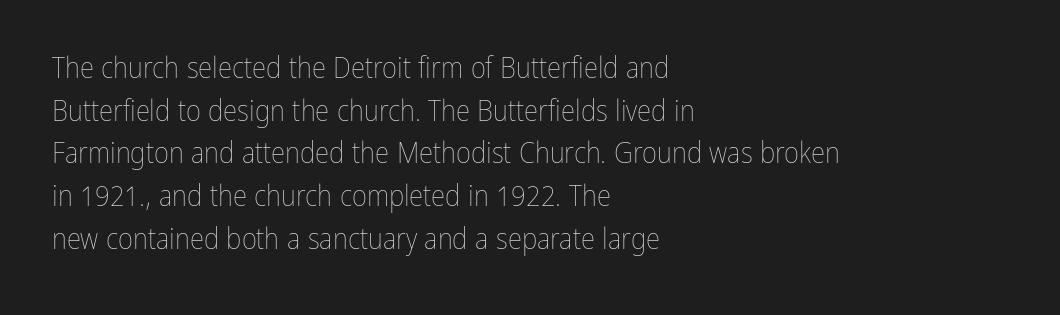
Q: Is the text bold? A: No.
Q: Is the text italic (slanted)? A: No, it is upright.
Q: Is the text underlined? A: No.
Q: How is the paragraph aligned? A: Left-aligned.
Q: Is the spacing between letters normal or unusually wide? A: Normal.
Q: Is the spacing between lines tight, normal or loose? A: Normal.
Q: Width (condensed, normal, or wide)? A: Condensed.
Q: Stroke contrast? A: Low.
Q: x-height? A: Medium.
Q: Monospaced? A: No.
